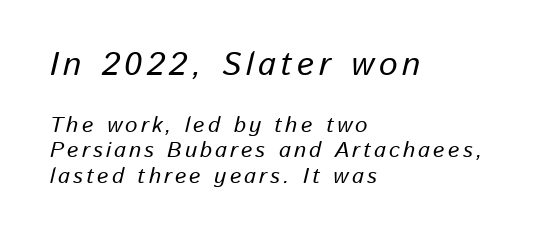
The image shows 33 px text type, italic (leaning right); set left-aligned, line spacing 1.16x, not underlined; the first (top) block is 1.5x larger; low stroke contrast and a medium x-height.
